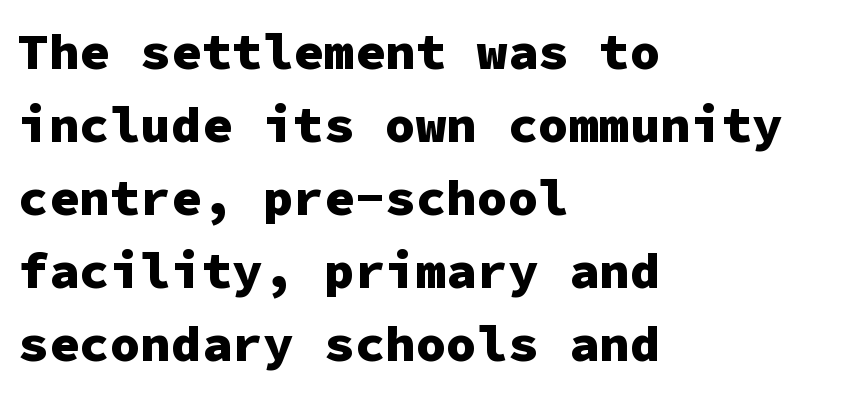
Q: Is the text bold? A: Yes.
Q: Is the text italic (slanted)? A: No, it is upright.
Q: Is the typeface a serif or a sans-serif typeface? A: Sans-serif.
Q: Is the text underlined? A: No.
Q: How is the paragraph aligned? A: Left-aligned.
Q: Is the spacing between letters normal or unusually wide? A: Normal.
Q: Is the spacing between lines tight, normal or loose? A: Normal.
Q: Width (condensed, normal, or wide)? A: Normal.
Q: Stroke contrast? A: Low.
Q: x-height? A: Medium.
Q: Monospaced? A: Yes.
